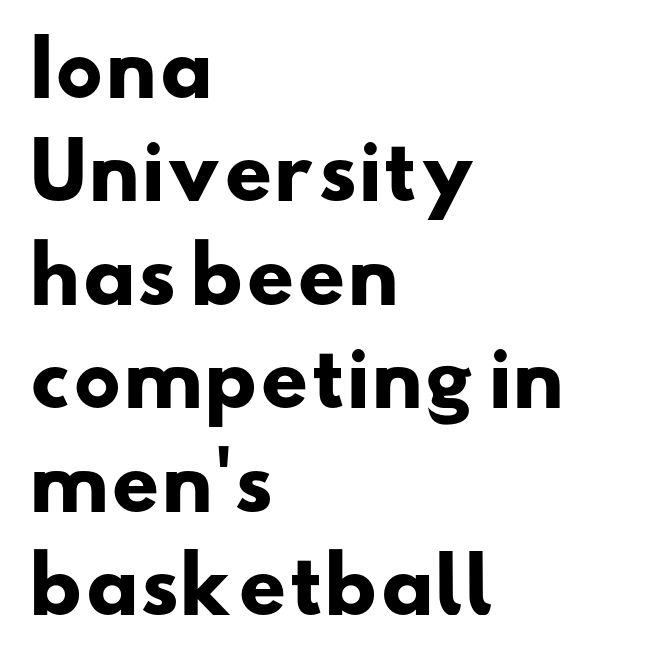
Grotesque or geometric, the face here clearly has no serifs. Nobody drew a line under any word here. The typesetting leans heavy: a genuine bold. There is no visible air inserted between adjacent glyphs. A classic flush-left, rag-right setting is used for this passage.
